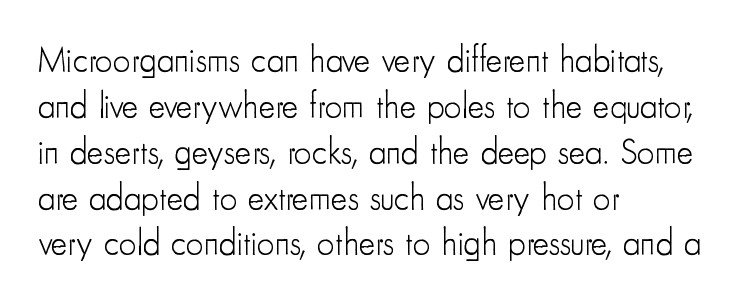
The face used here is proportionally spaced, like ordinary book or web type. The letters carry no serifs — their stems end cleanly without finishing strokes. Vertical strokes here are truly vertical. Each row of text sits above clean, open space. The gaps between neighbouring characters are ordinary and unremarkable.
